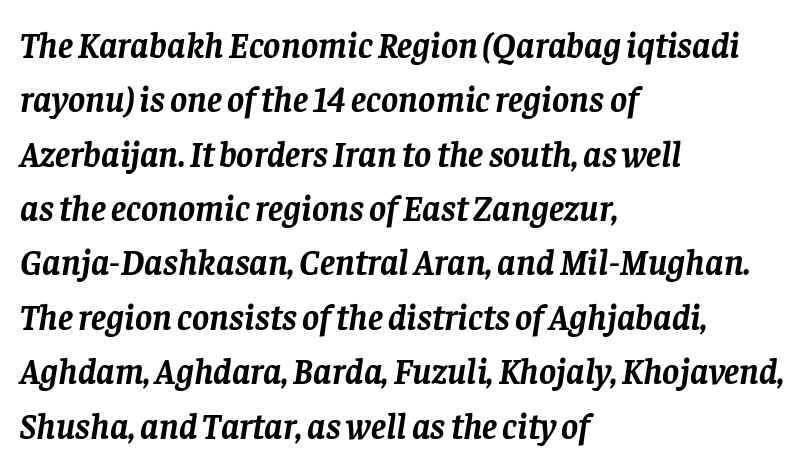
Alignment: flush left. The passage shown has conventional tracking throughout. Reading down the column, the eye jumps a familiar distance to each next line. The rendering shows small feet on the letterforms — a serif design. Slant detected: the letters are inclined.
